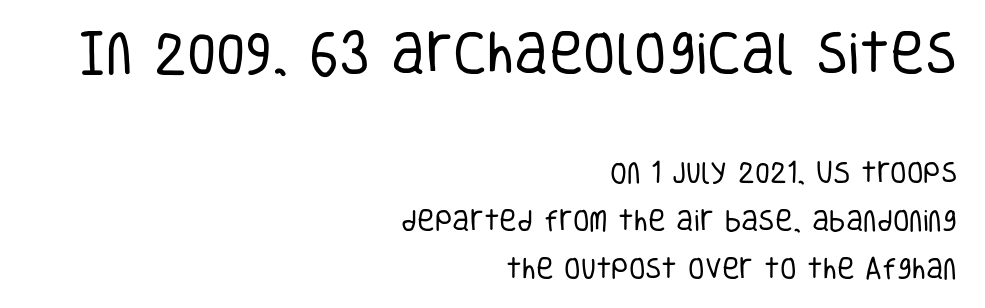
Q: Is the text bold? A: No.
Q: Is the text italic (slanted)? A: No, it is upright.
Q: Is the typeface a serif or a sans-serif typeface? A: Sans-serif.
Q: Is the text underlined? A: No.
Q: How is the paragraph aligned? A: Right-aligned.
Q: Is the spacing between letters normal or unusually wide? A: Normal.
Q: Is the spacing between lines tight, normal or loose? A: Loose.
Q: Which block of text is set in a larger size, the first (top) or the second (bottom)? A: The first (top) one.
Q: Width (condensed, normal, or wide)? A: Condensed.
Q: Stroke contrast? A: Low.
Q: x-height? A: Large.
Q: Monospaced? A: No.
